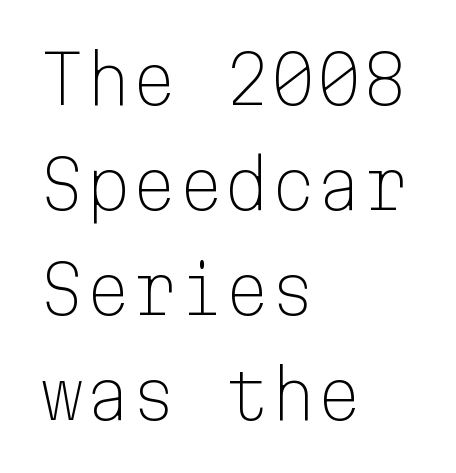
The horizontal fit of the characters is conventional and even. Each stroke keeps to a modest, everyday thickness or less. These lines are composed in type without serifs. You could count columns in this text — the font is strictly monospaced. The vertical gap from one line to the next is medium. Posture: straight, roman, zero tilt.
